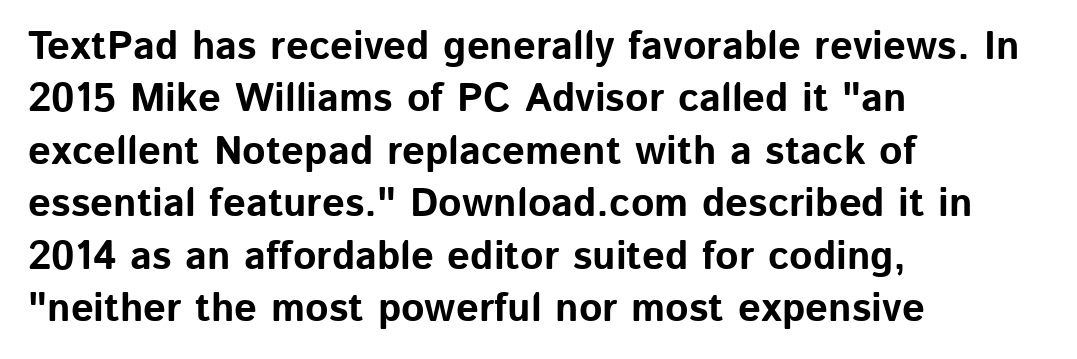
The image shows 40 px bold sans-serif type, upright; set left-aligned, normal line spacing (1.31x), normal letter spacing, not underlined; low stroke contrast and a medium x-height.
